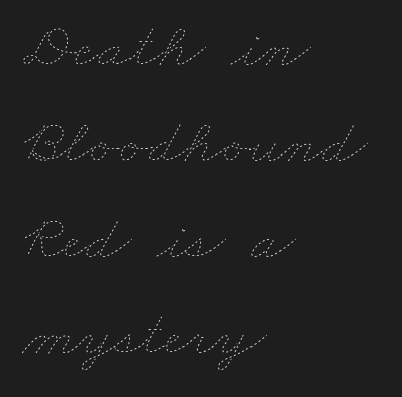
{"bold": "no", "weight": "thin", "width": "wide", "stroke_contrast": "low", "x_height": "small", "monospaced": "no", "underline": "no", "align": "left", "line_spacing": "normal", "line_spacing_ratio": 1.5, "letter_spacing": "normal", "letter_spacing_em": 0.0, "glyph_px": 64}
